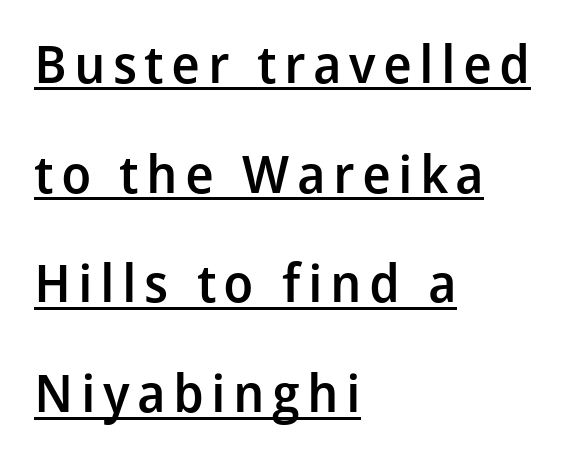
The image shows 52 px semibold sans-serif type, upright; set left-aligned, loose line spacing (2.11x), underlined; low stroke contrast and a medium x-height.
